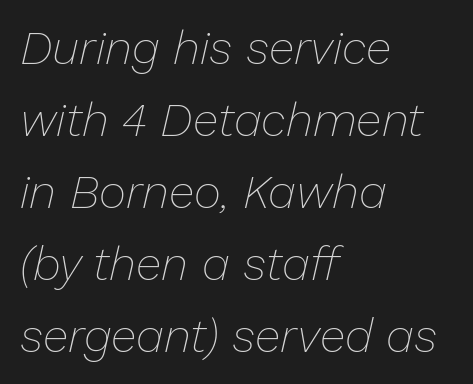
The passage shown stacks its lines at a standard gap. Rule under the text: the space is simply empty. This sample is left-justified, so line endings fall wherever the words run out. Think standard paragraph weight, or any step lighter than that. Slant detected: the letters are inclined. The horizontal fit of the characters is conventional and even.
